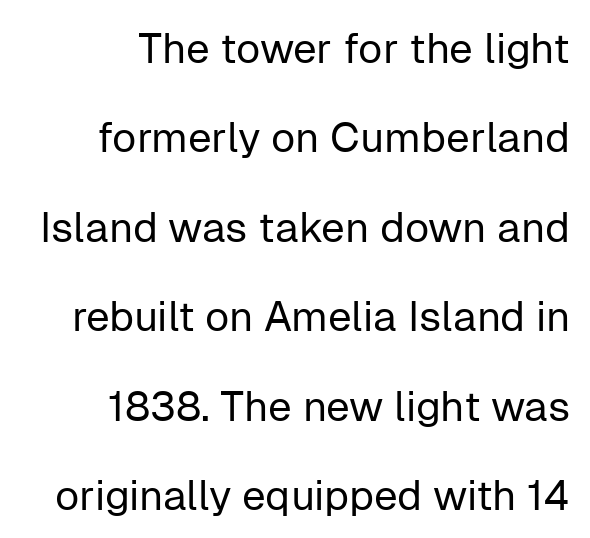
Type style note: lacks serifs. The lettering stays uniformly vertical, giving the passage a roman look. In terms of leading, this rendering errs on the spacious side. The passage shown is not underscored anywhere.
